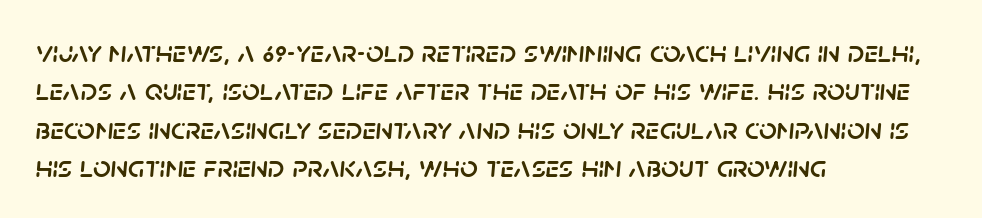
The image shows 31 px text type, italic (leaning right); set left-aligned, line spacing 1.24x, normal letter spacing, not underlined; low stroke contrast and a large x-height.
